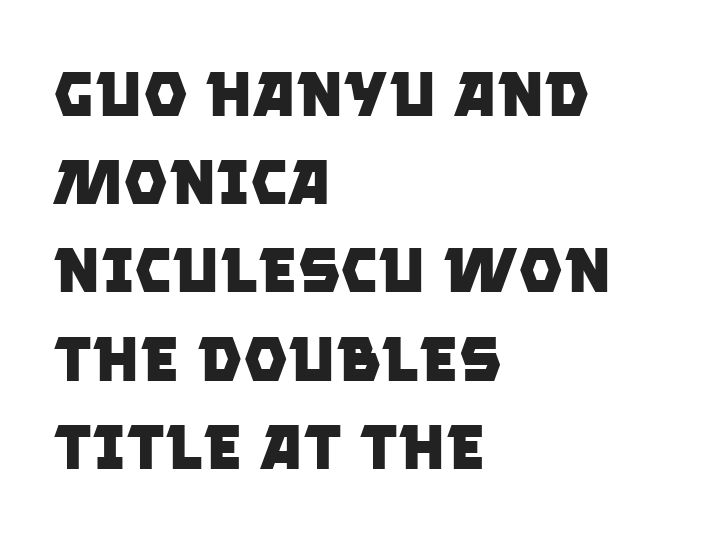
Q: Is the text bold? A: Yes.
Q: Is the typeface a serif or a sans-serif typeface? A: Sans-serif.
Q: Is the text underlined? A: No.
Q: How is the paragraph aligned? A: Left-aligned.
Q: Is the spacing between letters normal or unusually wide? A: Normal.
Q: Is the spacing between lines tight, normal or loose? A: Normal.
Q: Width (condensed, normal, or wide)? A: Normal.
Q: Stroke contrast? A: Low.
Q: x-height? A: Large.
Q: Monospaced? A: No.
